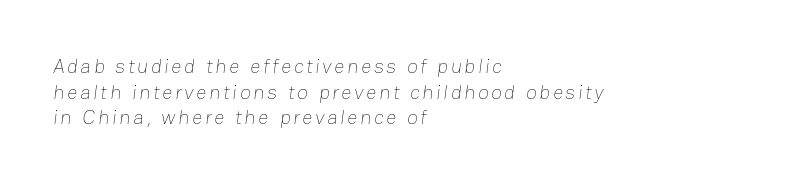
The image shows 20 px text type; set left-aligned, normal line spacing (1.28x), not underlined.
